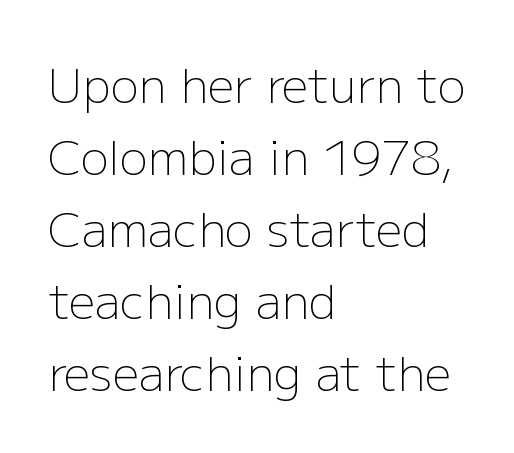
Q: Is the text bold? A: No.
Q: Is the text italic (slanted)? A: No, it is upright.
Q: Is the typeface a serif or a sans-serif typeface? A: Sans-serif.
Q: Is the text underlined? A: No.
Q: How is the paragraph aligned? A: Left-aligned.
Q: Is the spacing between letters normal or unusually wide? A: Normal.
Q: Is the spacing between lines tight, normal or loose? A: Normal.
Q: Width (condensed, normal, or wide)? A: Normal.
Q: Stroke contrast? A: Low.
Q: x-height? A: Medium.
Q: Monospaced? A: No.
